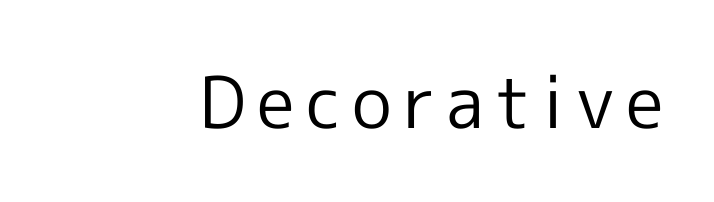
The image shows 71 px regular-weight sans-serif type, upright; set not underlined; a medium x-height.
